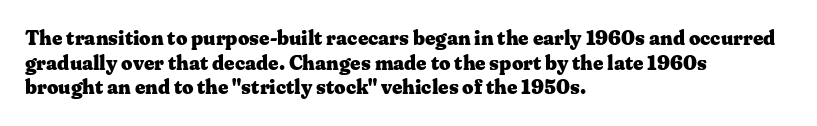
The image shows 20 px bold type, upright; set left-aligned, line spacing 1.23x, normal letter spacing, not underlined.
